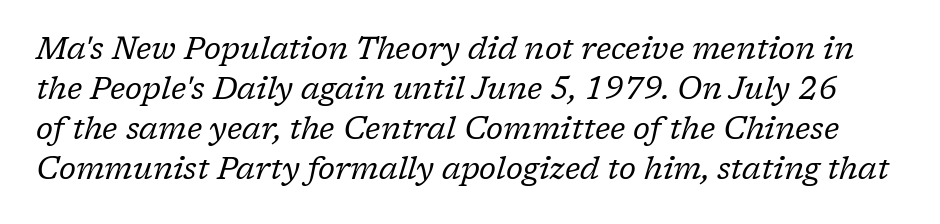
The image shows 31 px regular-weight serif type, italic (leaning right); set normal line spacing (1.29x), normal letter spacing, not underlined; low stroke contrast and a medium x-height.
